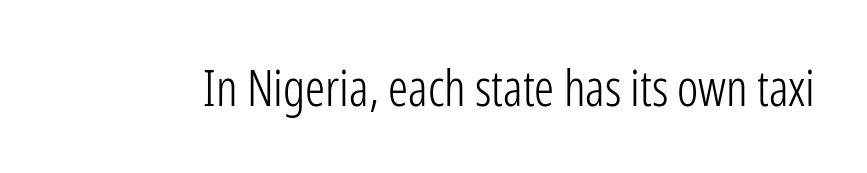
The font sits on the lighter half of the weight spectrum, regular included. Proportional: the letters do not fall into vertical columns. The axis of the letterforms is exactly vertical. Is this a sans? Yes — the strokes have no serifs. The type is set solid horizontally, with unmodified tracking. A bare baseline throughout the passage.
